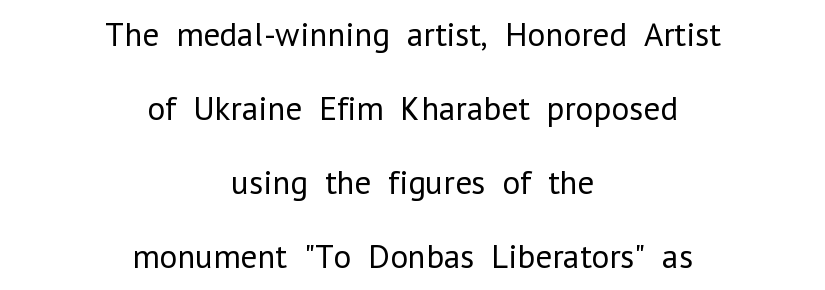
Leading: increased. Caption: face not bold, strokes unweighted. Nothing sits at the stroke ends, so this counts as sans-serif. Is this a fixed-width face? No — the glyphs have proportional, varying widths. The passage is arranged like a title page — every line centered.
